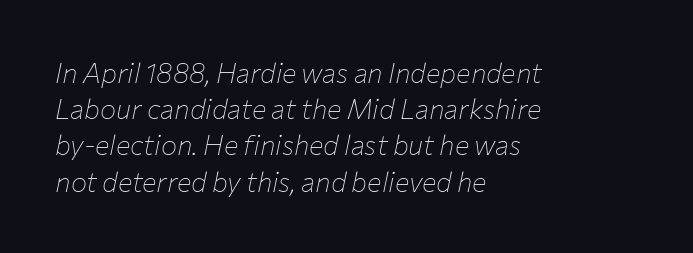
Q: Is the text bold? A: No.
Q: Is the text italic (slanted)? A: Yes, it leans right by about 12 degrees.
Q: Is the text underlined? A: No.
Q: How is the paragraph aligned? A: Left-aligned.
Q: Is the spacing between letters normal or unusually wide? A: Normal.
Q: Is the spacing between lines tight, normal or loose? A: Normal.
